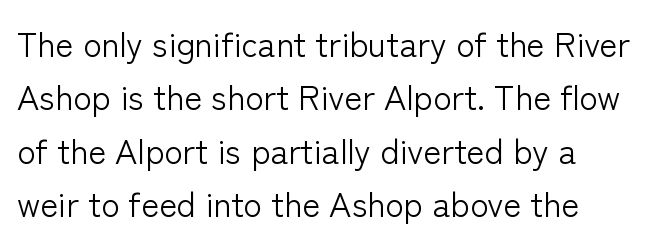
The image shows 34 px light sans-serif type, upright; set left-aligned, normal line spacing (1.57x), normal letter spacing, not underlined; low stroke contrast and a medium x-height.
